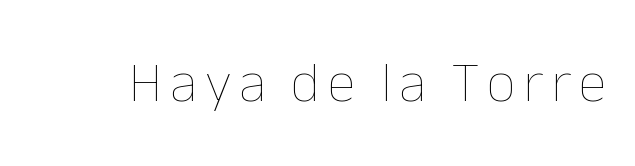
The image shows 57 px thin type, upright; set not underlined; low stroke contrast and a medium x-height.
